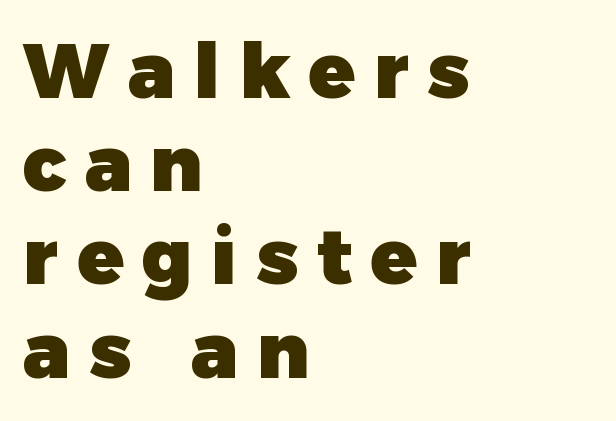
Q: Is the text bold? A: Yes.
Q: Is the text italic (slanted)? A: No, it is upright.
Q: Is the typeface a serif or a sans-serif typeface? A: Sans-serif.
Q: Is the text underlined? A: No.
Q: How is the paragraph aligned? A: Left-aligned.
Q: Is the spacing between letters normal or unusually wide? A: Unusually wide.
Q: Width (condensed, normal, or wide)? A: Normal.
Q: Stroke contrast? A: Low.
Q: x-height? A: Medium.
Q: Monospaced? A: No.
